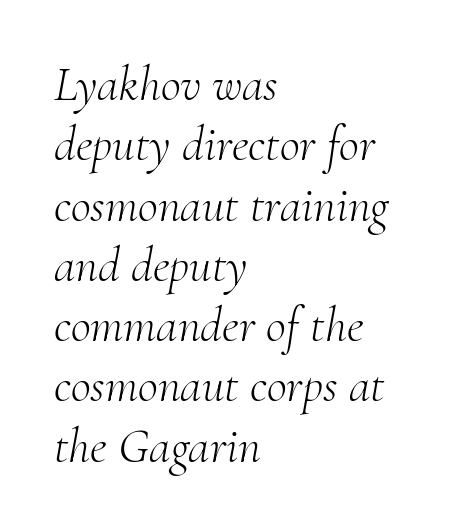
{"serif": "yes", "italic": "yes", "lean": "right", "slant_degrees": 10, "bold": "no", "weight": "light", "width": "normal", "stroke_contrast": "medium", "x_height": "small", "monospaced": "no", "underline": "no", "align": "left", "line_spacing_ratio": 1.23, "letter_spacing": "normal", "letter_spacing_em": 0.0, "glyph_px": 49}
